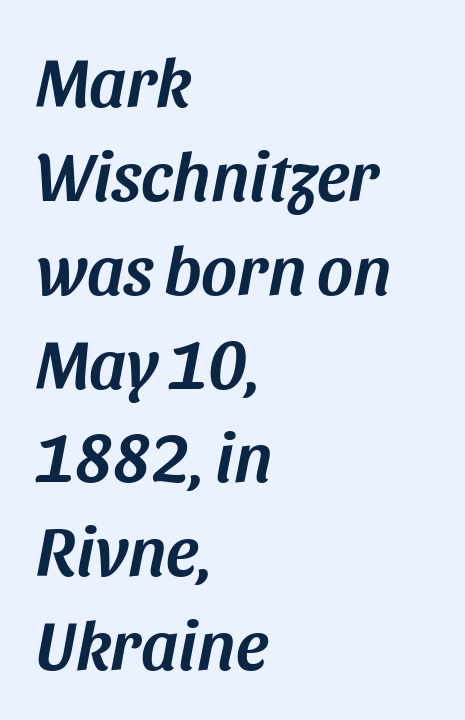
Tracking here is standard; glyphs follow each other at the usual distance. Varying glyph widths throughout — classic text-font behaviour. Horizontal bands of white between lines are of average thickness. No word sits above an underline. Notice how the passage keeps a crisp vertical edge on the left only. Is the type slanted? Yes — the strokes lean at a clear angle.
